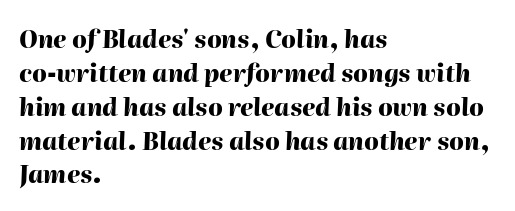
Q: Is the text bold? A: Yes.
Q: Is the text italic (slanted)? A: Yes, it leans right by about 2 degrees.
Q: Is the text underlined? A: No.
Q: How is the paragraph aligned? A: Left-aligned.
Q: Is the spacing between letters normal or unusually wide? A: Normal.
Q: Is the spacing between lines tight, normal or loose? A: Normal.
